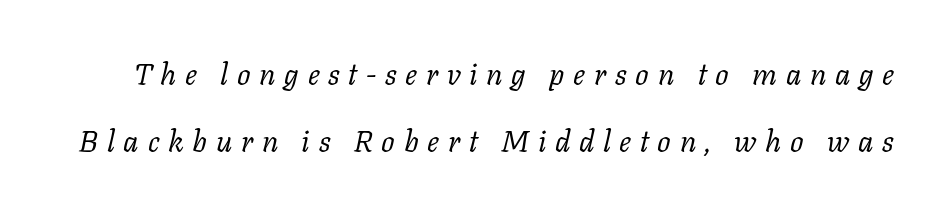
Q: Is the text bold? A: No.
Q: Is the text italic (slanted)? A: Yes, it leans right by about 11 degrees.
Q: Is the typeface a serif or a sans-serif typeface? A: Serif.
Q: Is the text underlined? A: No.
Q: Is the spacing between letters normal or unusually wide? A: Unusually wide.
Q: Is the spacing between lines tight, normal or loose? A: Loose.
Q: Width (condensed, normal, or wide)? A: Normal.
Q: Stroke contrast? A: Low.
Q: x-height? A: Medium.
Q: Monospaced? A: No.
